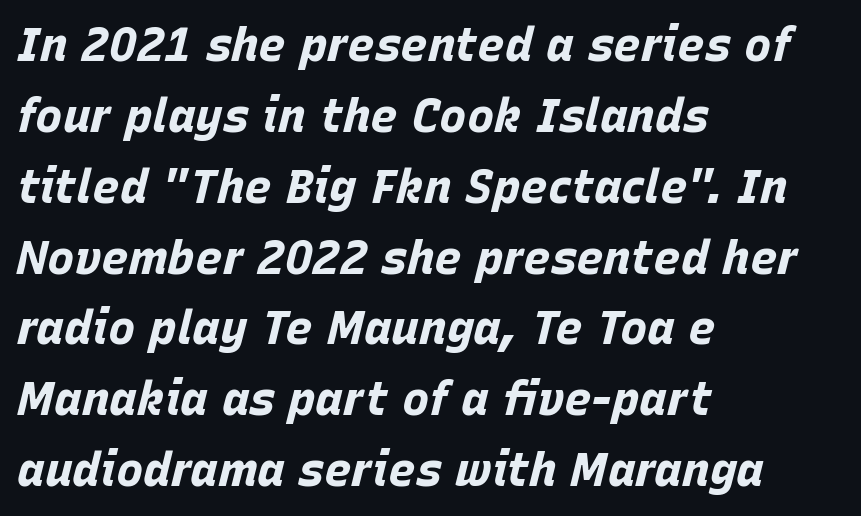
The image shows 46 px bold type, italic (leaning right); set left-aligned, normal line spacing (1.54x), normal letter spacing, not underlined; low stroke contrast and a large x-height.
